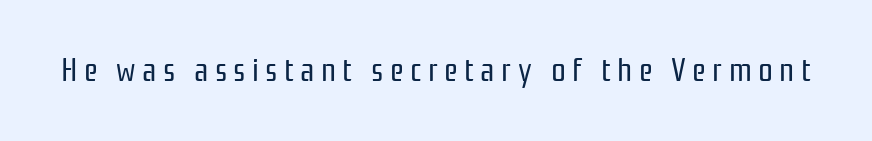
The letters advance in unequal steps, a hallmark of proportional type. The face used here is a sans, in the tradition of grotesques and geometrics. A roman cut, with each character standing at attention. Stroke thickness stays within the range of a standard reading face or lighter. Beneath every word, the page is bare.
